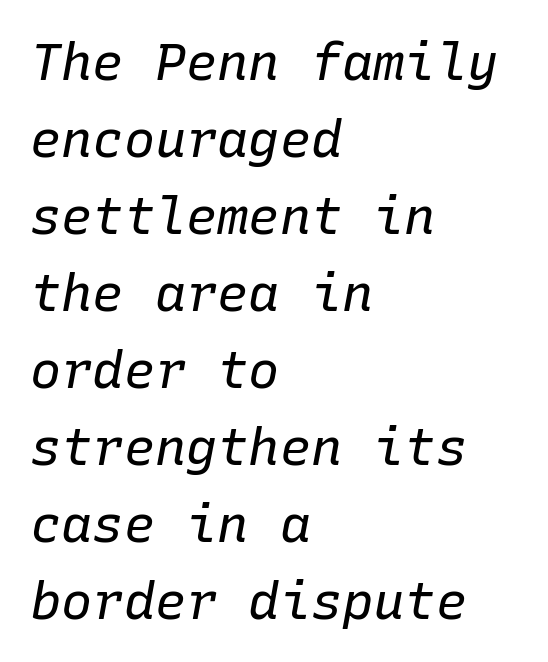
Is the type slanted? Yes — the strokes lean at a clear angle. Observe the ordinary spacing: letters are neighbours, not strangers. The space between consecutive lines is moderate. If you drew a ruler down the left edge, every line would touch it. Here the designer chose a console-style face with uniform glyph widths.
